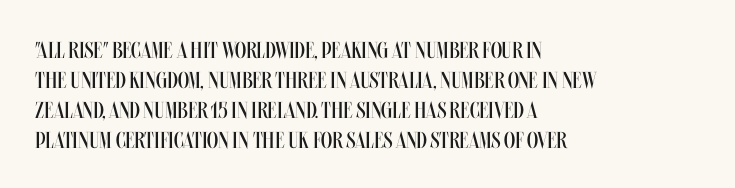
Q: Is the text bold? A: No.
Q: Is the text italic (slanted)? A: No, it is upright.
Q: Is the text underlined? A: No.
Q: How is the paragraph aligned? A: Left-aligned.
Q: Is the spacing between letters normal or unusually wide? A: Normal.
Q: Is the spacing between lines tight, normal or loose? A: Normal.
